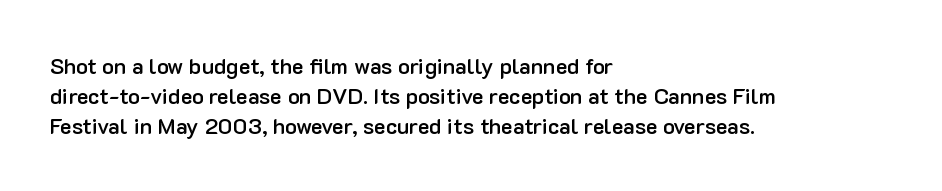
Q: Is the text bold? A: Semi-bold.
Q: Is the text italic (slanted)? A: No, it is upright.
Q: Is the text underlined? A: No.
Q: How is the paragraph aligned? A: Left-aligned.
Q: Is the spacing between letters normal or unusually wide? A: Normal.
Q: Is the spacing between lines tight, normal or loose? A: Normal.
